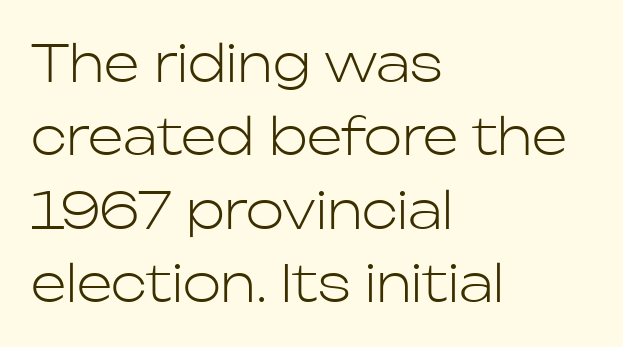
{"serif": "no", "italic": "no", "bold": "no", "weight": "light", "width": "normal", "stroke_contrast": "low", "x_height": "medium", "monospaced": "no", "underline": "no", "align": "left", "line_spacing": "normal", "line_spacing_ratio": 1.44, "letter_spacing": "normal", "letter_spacing_em": 0.0, "glyph_px": 51}
